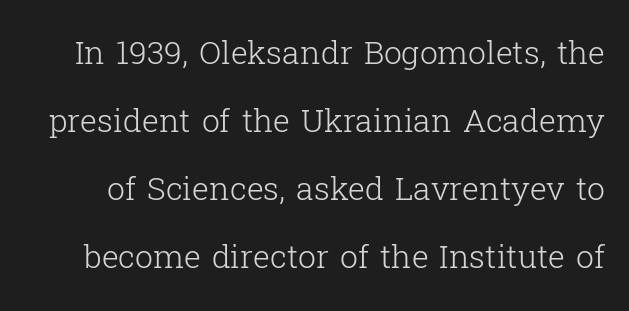
Q: Is the text bold? A: No.
Q: Is the text italic (slanted)? A: No, it is upright.
Q: Is the typeface a serif or a sans-serif typeface? A: Serif.
Q: Is the text underlined? A: No.
Q: Is the spacing between letters normal or unusually wide? A: Normal.
Q: Is the spacing between lines tight, normal or loose? A: Loose.
Q: Width (condensed, normal, or wide)? A: Normal.
Q: Stroke contrast? A: Low.
Q: x-height? A: Medium.
Q: Monospaced? A: No.
